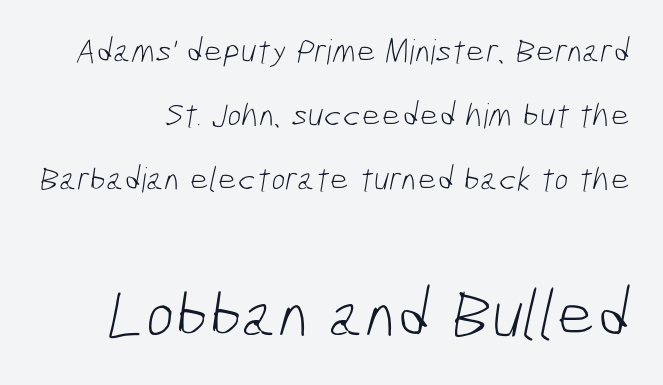
Q: Is the text bold? A: No.
Q: Is the typeface a serif or a sans-serif typeface? A: Sans-serif.
Q: Is the text underlined? A: No.
Q: Is the spacing between letters normal or unusually wide? A: Normal.
Q: Which block of text is set in a larger size, the first (top) or the second (bottom)? A: The second (bottom) one.
Q: Width (condensed, normal, or wide)? A: Condensed.
Q: Stroke contrast? A: Low.
Q: x-height? A: Medium.
Q: Monospaced? A: No.
